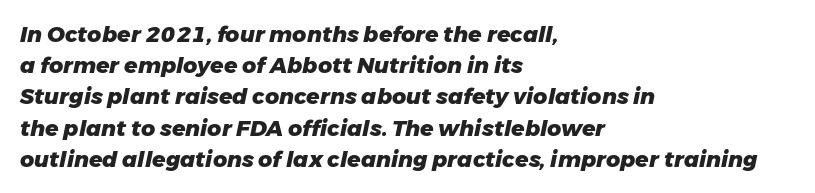
Q: Is the text bold? A: Yes.
Q: Is the text italic (slanted)? A: Yes, it leans right by about 11 degrees.
Q: Is the text underlined? A: No.
Q: How is the paragraph aligned? A: Left-aligned.
Q: Is the spacing between letters normal or unusually wide? A: Normal.
Q: Is the spacing between lines tight, normal or loose? A: Normal.
